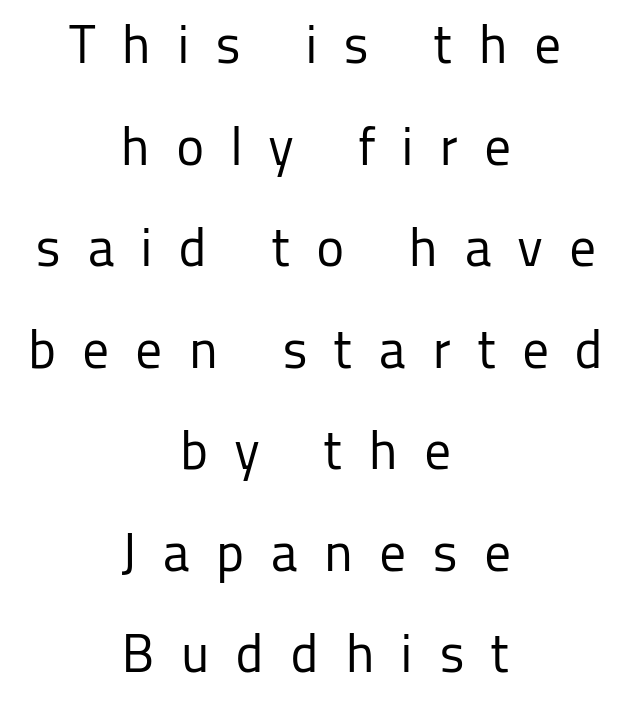
Q: Is the text bold? A: No.
Q: Is the text italic (slanted)? A: No, it is upright.
Q: Is the typeface a serif or a sans-serif typeface? A: Sans-serif.
Q: Is the text underlined? A: No.
Q: How is the paragraph aligned? A: Centered.
Q: Is the spacing between letters normal or unusually wide? A: Unusually wide.
Q: Width (condensed, normal, or wide)? A: Normal.
Q: Stroke contrast? A: Low.
Q: x-height? A: Medium.
Q: Monospaced? A: No.
